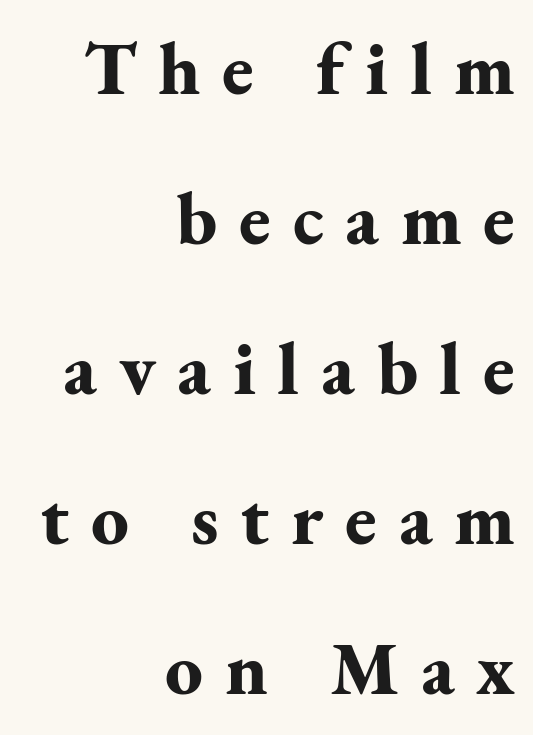
Q: Is the text bold? A: Yes.
Q: Is the text italic (slanted)? A: No, it is upright.
Q: Is the typeface a serif or a sans-serif typeface? A: Serif.
Q: Is the text underlined? A: No.
Q: How is the paragraph aligned? A: Right-aligned.
Q: Is the spacing between letters normal or unusually wide? A: Unusually wide.
Q: Is the spacing between lines tight, normal or loose? A: Loose.
Q: Width (condensed, normal, or wide)? A: Normal.
Q: Stroke contrast? A: Medium.
Q: x-height? A: Small.
Q: Monospaced? A: No.
